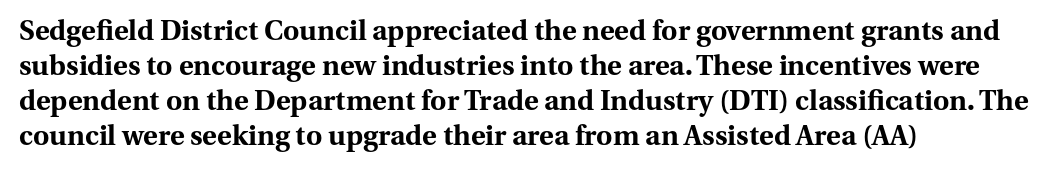
{"serif": "yes", "italic": "no", "bold": "yes", "weight": "bold", "width": "normal", "stroke_contrast": "medium", "x_height": "medium", "monospaced": "no", "underline": "no", "align": "left", "line_spacing": "normal", "line_spacing_ratio": 1.25, "letter_spacing": "normal", "letter_spacing_em": 0.0, "glyph_px": 28}
